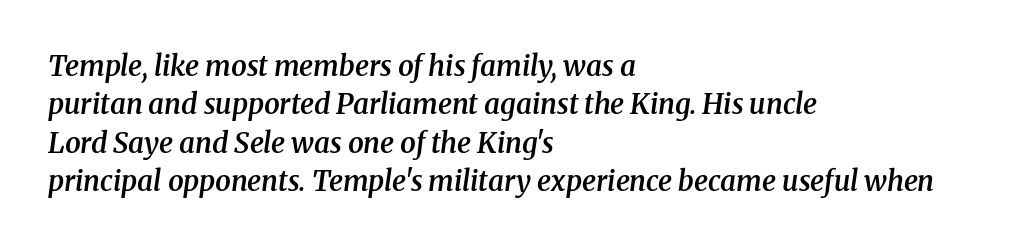
Q: Is the text bold? A: Semi-bold.
Q: Is the text italic (slanted)? A: Yes, it leans right by about 8 degrees.
Q: Is the typeface a serif or a sans-serif typeface? A: Serif.
Q: Is the text underlined? A: No.
Q: How is the paragraph aligned? A: Left-aligned.
Q: Is the spacing between letters normal or unusually wide? A: Normal.
Q: Is the spacing between lines tight, normal or loose? A: Normal.
Q: Width (condensed, normal, or wide)? A: Normal.
Q: Stroke contrast? A: Medium.
Q: x-height? A: Medium.
Q: Monospaced? A: No.
